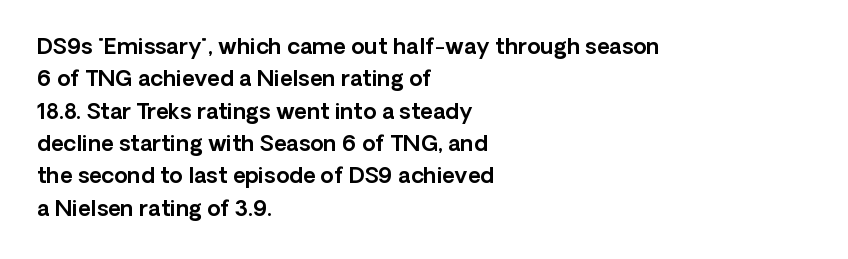
{"italic": "no", "underline": "no", "align": "left", "line_spacing": "normal", "line_spacing_ratio": 1.47, "letter_spacing": "normal", "letter_spacing_em": 0.0, "glyph_px": 22}
